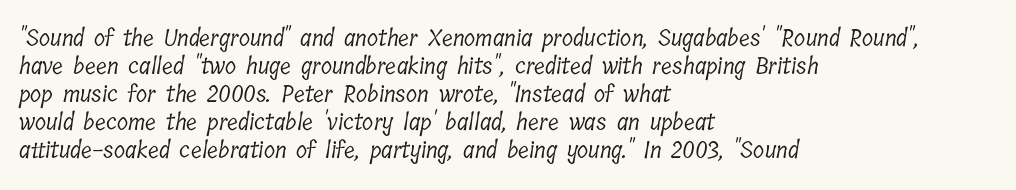
{"bold": "no", "underline": "no", "align": "left", "line_spacing_ratio": 1.22, "letter_spacing": "normal", "letter_spacing_em": 0.0, "glyph_px": 23}
